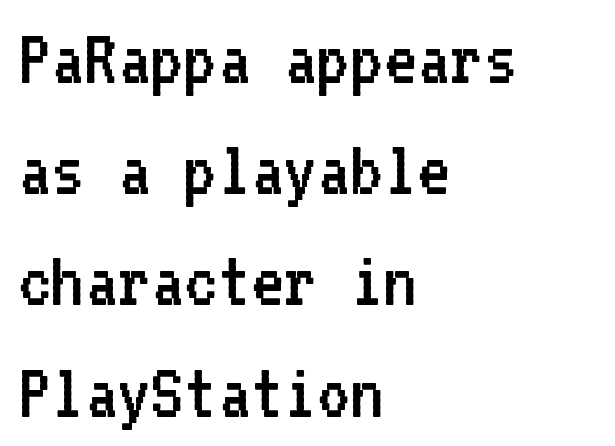
A sans-serif font was chosen for this passage. A normal amount of white space separates one row of letters from the next. Rendered with straight, roman letterforms. In terms of letterspacing, this is plain default setting. Note the uniform advance width — an 'i' takes as much space as an 'm'. The face looks like a standard text weight, possibly lighter.
